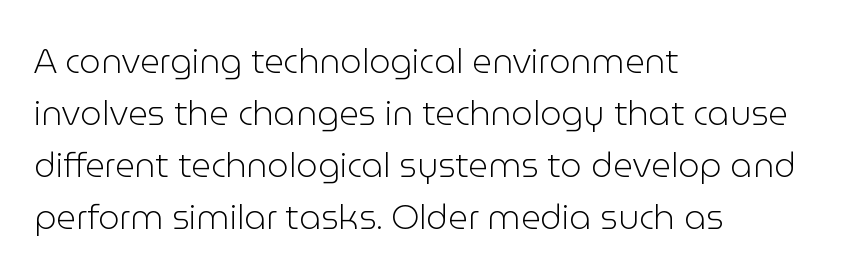
{"serif": "no", "italic": "no", "bold": "no", "weight": "light", "width": "normal", "stroke_contrast": "low", "x_height": "medium", "monospaced": "no", "underline": "no", "align": "left", "line_spacing": "normal", "line_spacing_ratio": 1.53, "letter_spacing": "normal", "letter_spacing_em": 0.0, "glyph_px": 34}
